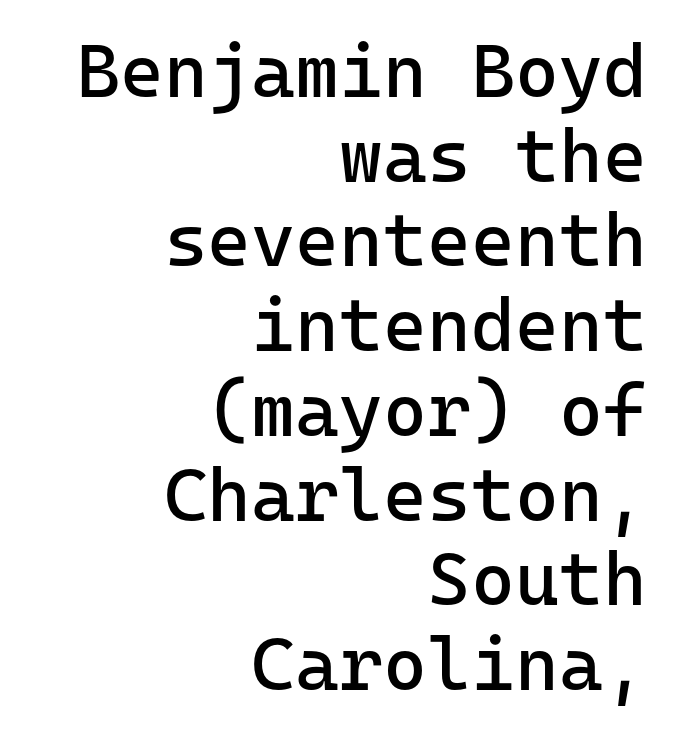
{"serif": "no", "italic": "no", "bold": "no", "weight": "regular", "width": "normal", "stroke_contrast": "low", "x_height": "medium", "monospaced": "yes", "underline": "no", "align": "right", "line_spacing": "tight", "line_spacing_ratio": 1.13, "letter_spacing": "normal", "letter_spacing_em": 0.0, "glyph_px": 75}
